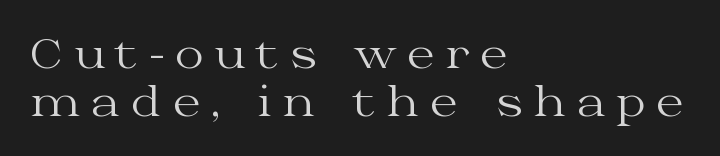
Q: Is the text bold? A: No.
Q: Is the text italic (slanted)? A: No, it is upright.
Q: Is the typeface a serif or a sans-serif typeface? A: Serif.
Q: Is the text underlined? A: No.
Q: How is the paragraph aligned? A: Left-aligned.
Q: Is the spacing between letters normal or unusually wide? A: Unusually wide.
Q: Width (condensed, normal, or wide)? A: Wide.
Q: Stroke contrast? A: Medium.
Q: x-height? A: Medium.
Q: Monospaced? A: No.
